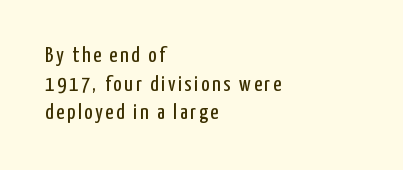
Q: Is the text bold? A: No.
Q: Is the text italic (slanted)? A: No, it is upright.
Q: Is the text underlined? A: No.
Q: How is the paragraph aligned? A: Left-aligned.
Q: Is the spacing between lines tight, normal or loose? A: Normal.
